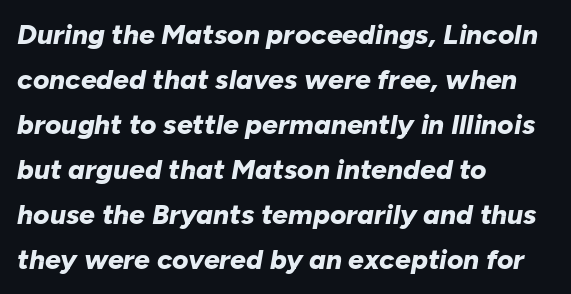
Q: Is the text bold? A: Yes.
Q: Is the text italic (slanted)? A: Yes, it leans right by about 10 degrees.
Q: Is the text underlined? A: No.
Q: How is the paragraph aligned? A: Left-aligned.
Q: Is the spacing between letters normal or unusually wide? A: Normal.
Q: Is the spacing between lines tight, normal or loose? A: Normal.
Q: Width (condensed, normal, or wide)? A: Normal.
Q: Stroke contrast? A: Low.
Q: x-height? A: Medium.
Q: Monospaced? A: No.
